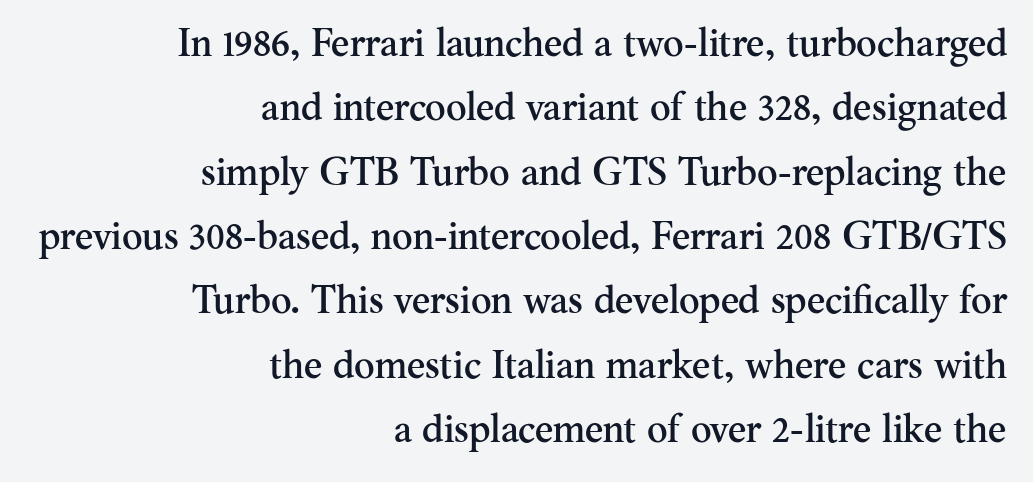
{"serif": "yes", "italic": "no", "width": "normal", "stroke_contrast": "medium", "x_height": "small", "monospaced": "no", "underline": "no", "align": "right", "line_spacing": "normal", "line_spacing_ratio": 1.65, "letter_spacing": "normal", "letter_spacing_em": 0.0, "glyph_px": 39}
